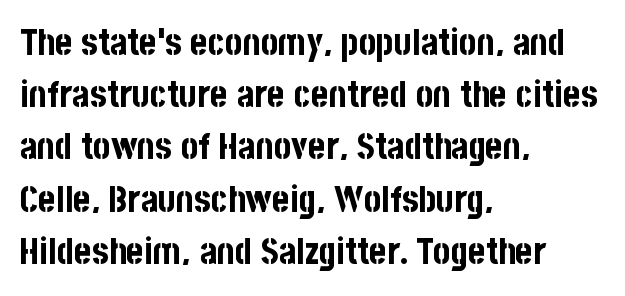
No word sits above an underline. The typesetting leans heavy: a genuine bold. Every stem runs plumb, perpendicular to the baseline. The ragged edge is on the right, which tells us the setting is flush left. Looks like regular typesetting: each glyph gets only the width it needs.
